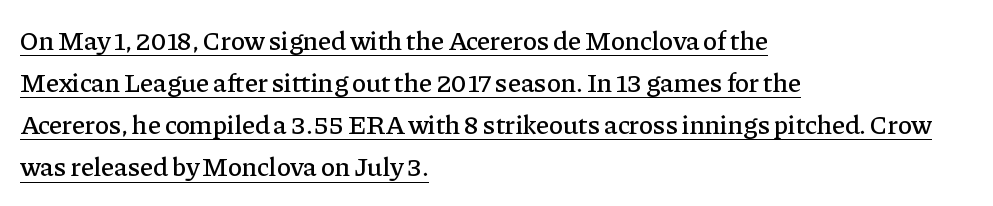
The image shows 27 px text type, upright; set left-aligned, normal line spacing (1.56x), normal letter spacing, underlined.
